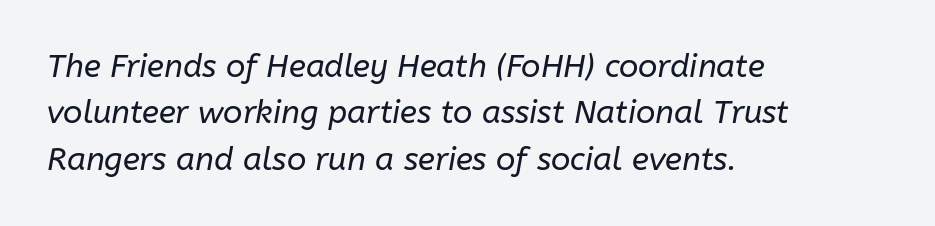
The image shows 32 px regular-weight type, italic (leaning right); set left-aligned, normal line spacing (1.45x), normal letter spacing, not underlined; low stroke contrast and a medium x-height.
